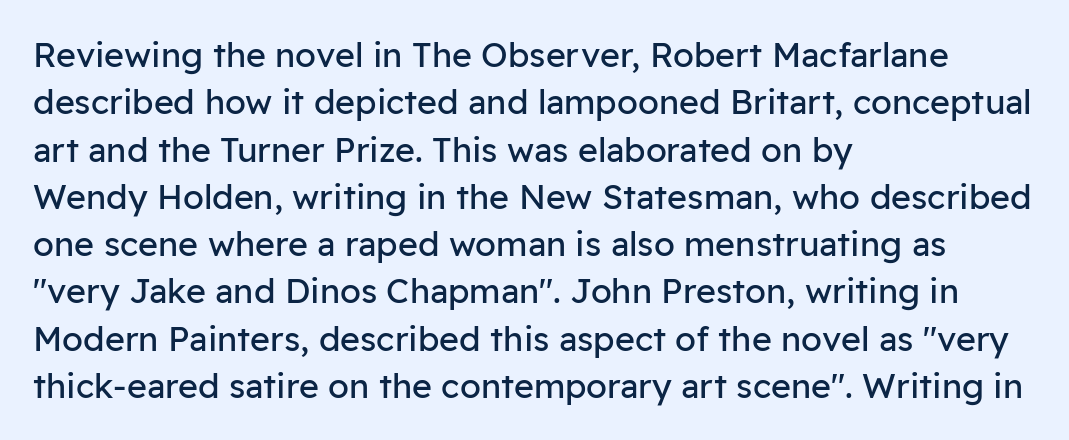
The glyphs in this specimen are sans serif. Rendered with straight, roman letterforms. Which margin do the lines hug? The left one — the right edge is uneven. Glance below the letters and you will spot only blank space.
